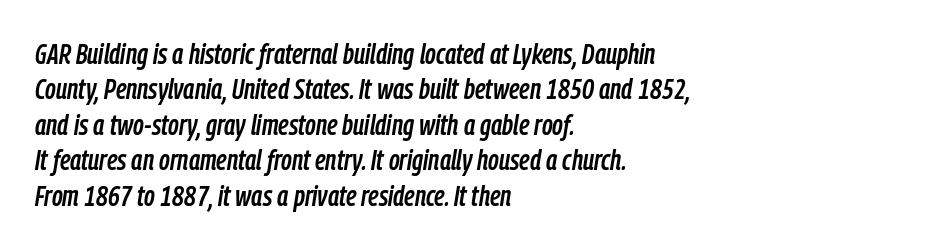
Q: Is the text italic (slanted)? A: Yes, it leans right by about 9 degrees.
Q: Is the text underlined? A: No.
Q: How is the paragraph aligned? A: Left-aligned.
Q: Is the spacing between letters normal or unusually wide? A: Normal.
Q: Width (condensed, normal, or wide)? A: Condensed.
Q: Stroke contrast? A: Low.
Q: x-height? A: Medium.
Q: Monospaced? A: No.
